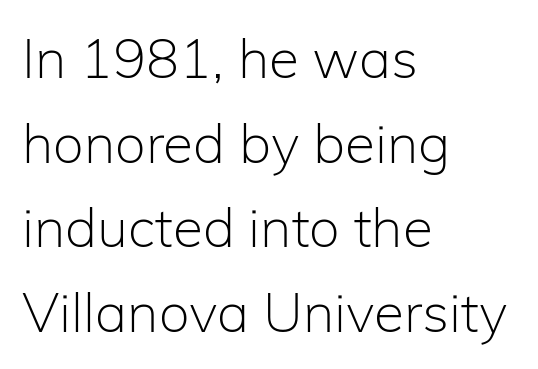
{"serif": "no", "italic": "no", "bold": "no", "weight": "light", "width": "normal", "stroke_contrast": "low", "x_height": "medium", "monospaced": "no", "underline": "no", "align": "left", "line_spacing": "normal", "line_spacing_ratio": 1.54, "letter_spacing": "normal", "letter_spacing_em": 0.0, "glyph_px": 55}
